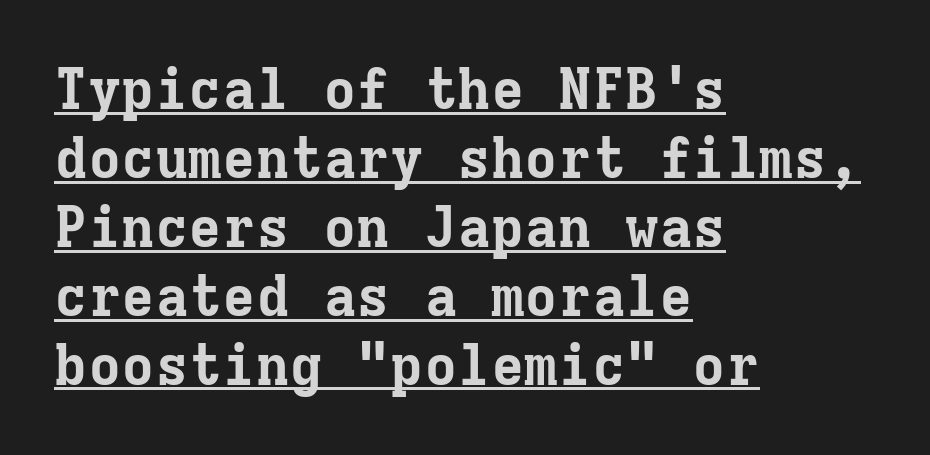
Style check: upright. Spacing verdict: monospaced, one width for all characters. The text block is weighted toward the left margin, trailing off unevenly rightward. The sample's only ornament is a line tracing under the words. Tracking here is standard; glyphs follow each other at the usual distance. Each letter's strokes conclude with small projecting serifs.
